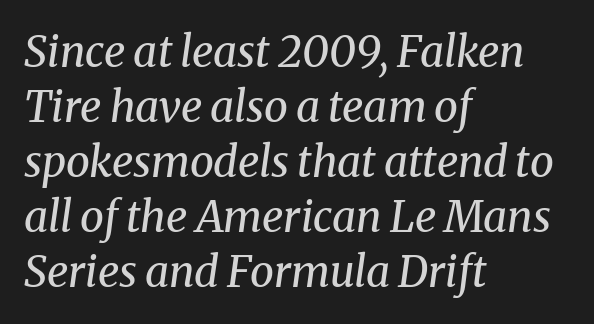
{"serif": "yes", "italic": "yes", "lean": "right", "slant_degrees": 8, "bold": "no", "weight": "regular", "width": "normal", "stroke_contrast": "medium", "x_height": "medium", "monospaced": "no", "underline": "no", "align": "left", "line_spacing": "normal", "line_spacing_ratio": 1.28, "letter_spacing": "normal", "letter_spacing_em": 0.0, "glyph_px": 43}
